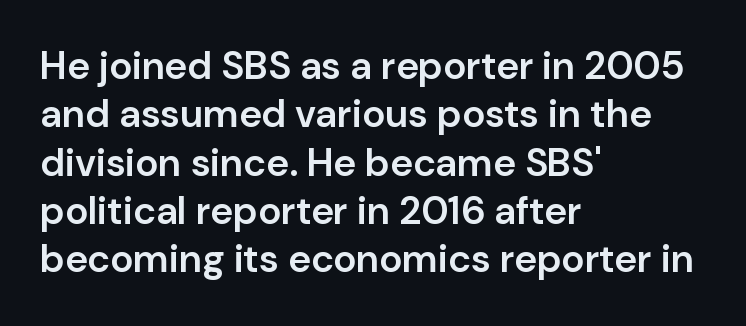
Q: Is the text bold? A: Semi-bold.
Q: Is the text italic (slanted)? A: No, it is upright.
Q: Is the typeface a serif or a sans-serif typeface? A: Sans-serif.
Q: Is the text underlined? A: No.
Q: How is the paragraph aligned? A: Left-aligned.
Q: Is the spacing between letters normal or unusually wide? A: Normal.
Q: Width (condensed, normal, or wide)? A: Normal.
Q: Stroke contrast? A: Low.
Q: x-height? A: Medium.
Q: Monospaced? A: No.
